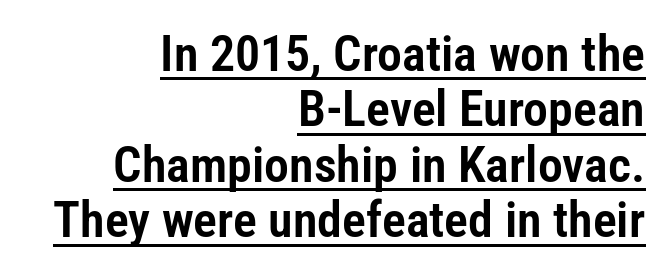
I'd call this a sans setting — the letters go barefoot. This is underlined copy, the kind a proofreader might mark for attention. Short note: letters normally spaced. Rendered with straight, roman letterforms. Spacing verdict: proportional, widths tailored to each character. Does the copy run flush right? Yes — the right margin is perfectly even.
